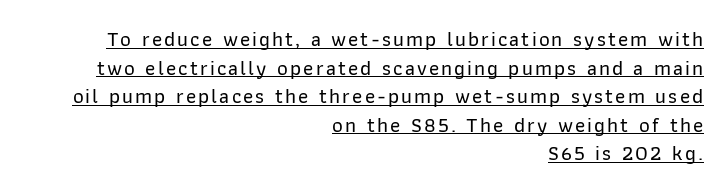
The image shows 21 px text type, upright; set right-aligned, normal line spacing (1.36x), underlined.
